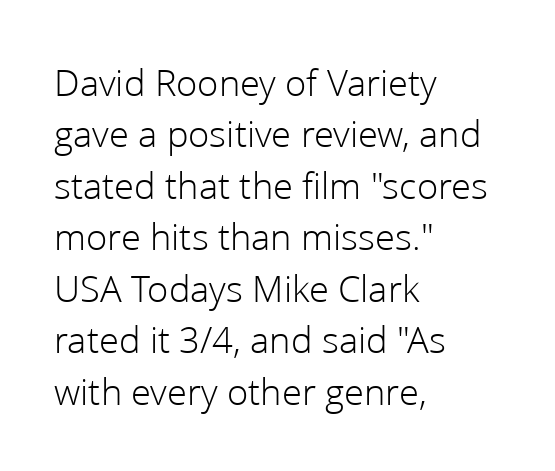
{"serif": "no", "italic": "no", "bold": "no", "weight": "light", "width": "normal", "stroke_contrast": "low", "x_height": "medium", "monospaced": "no", "underline": "no", "align": "left", "line_spacing": "normal", "line_spacing_ratio": 1.32, "letter_spacing": "normal", "letter_spacing_em": 0.0, "glyph_px": 39}
